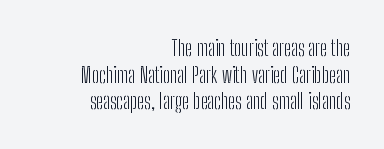
The specimen omits any rule beneath the text block's lines. Here the glyphs are tracked normally, forming tight word shapes. Unbolded letterforms with no extra heft. These lines stack with their right ends in a neat column. The type sits square on the baseline with zero lean.
